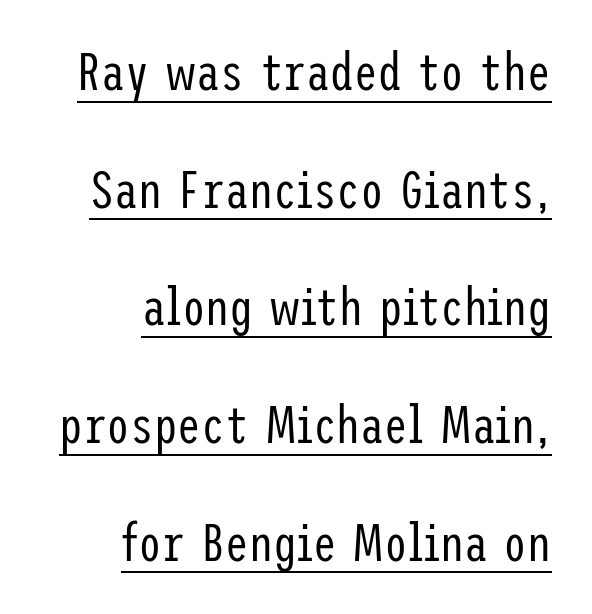
The image shows 53 px regular-weight, condensed sans-serif type, upright; set right-aligned, loose line spacing (2.22x), normal letter spacing, underlined; low stroke contrast and a medium x-height.
